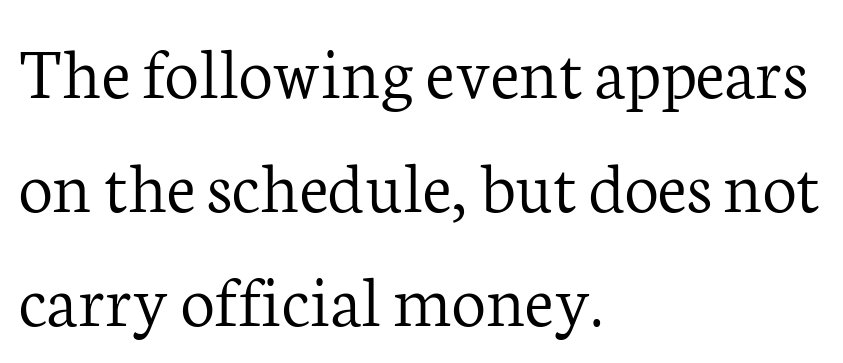
The image shows 76 px light serif type, upright; set left-aligned, normal line spacing (1.5x), normal letter spacing, not underlined; low stroke contrast and a medium x-height.
